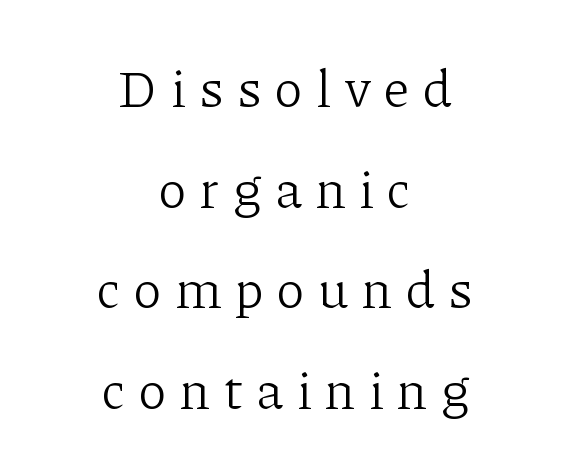
Descenders are the only things crossing below the line. A great deal of white space separates one row of letters from the next. The letters advance in unequal steps, a hallmark of proportional type. Compared with a flush-left layout, this one balances lines on the center instead. The letterforms sit at book weight or below. Inter-character spacing is expanded well beyond the font's built-in metrics.
